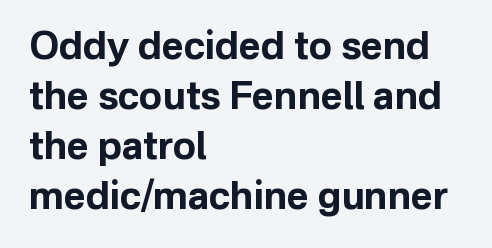
{"serif": "no", "italic": "no", "bold": "yes", "weight": "bold", "width": "normal", "stroke_contrast": "low", "x_height": "medium", "monospaced": "no", "underline": "no", "align": "left", "line_spacing": "normal", "line_spacing_ratio": 1.32, "letter_spacing": "normal", "letter_spacing_em": 0.0, "glyph_px": 38}
